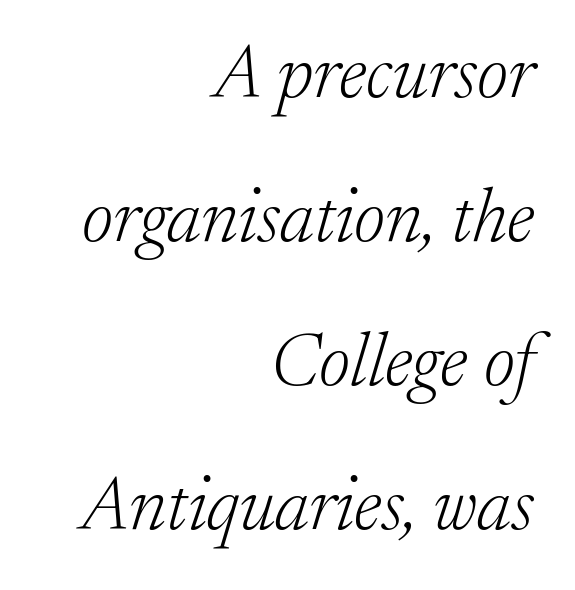
The image shows 75 px light serif type, italic (leaning right); set right-aligned, loose line spacing (1.92x), normal letter spacing, not underlined; low stroke contrast and a medium x-height.
